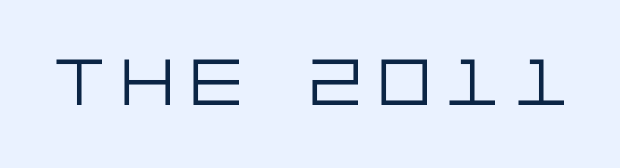
Q: Is the text bold? A: No.
Q: Is the text italic (slanted)? A: No, it is upright.
Q: Is the typeface a serif or a sans-serif typeface? A: Sans-serif.
Q: Is the text underlined? A: No.
Q: Is the spacing between letters normal or unusually wide? A: Unusually wide.
Q: Width (condensed, normal, or wide)? A: Normal.
Q: Stroke contrast? A: Low.
Q: x-height? A: Large.
